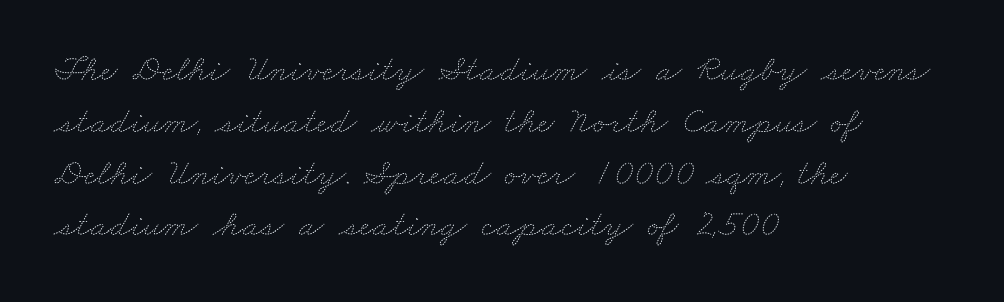
{"bold": "no", "weight": "thin", "width": "wide", "stroke_contrast": "medium", "x_height": "small", "monospaced": "no", "underline": "no", "align": "left", "line_spacing": "normal", "line_spacing_ratio": 1.4, "letter_spacing": "normal", "letter_spacing_em": 0.0, "glyph_px": 37}
